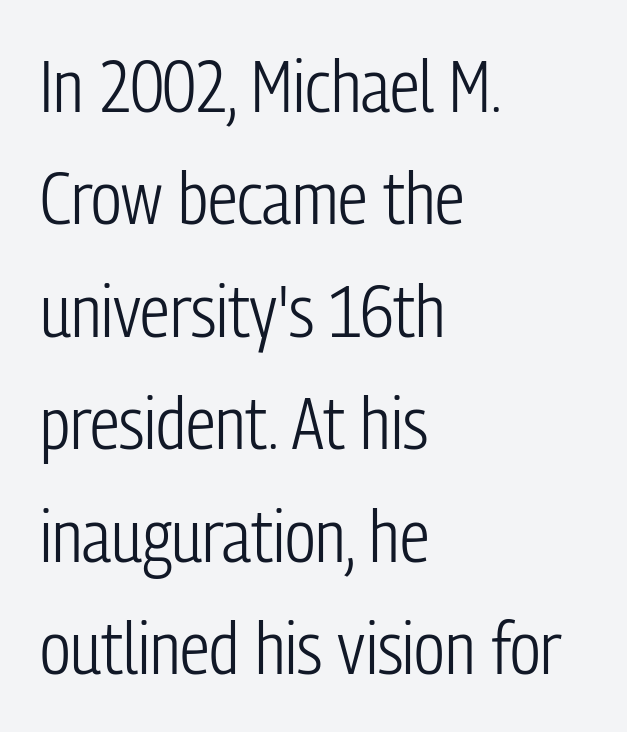
Q: Is the text bold? A: No.
Q: Is the text italic (slanted)? A: No, it is upright.
Q: Is the typeface a serif or a sans-serif typeface? A: Sans-serif.
Q: Is the text underlined? A: No.
Q: How is the paragraph aligned? A: Left-aligned.
Q: Is the spacing between letters normal or unusually wide? A: Normal.
Q: Is the spacing between lines tight, normal or loose? A: Normal.
Q: Width (condensed, normal, or wide)? A: Condensed.
Q: Stroke contrast? A: Low.
Q: x-height? A: Medium.
Q: Monospaced? A: No.
